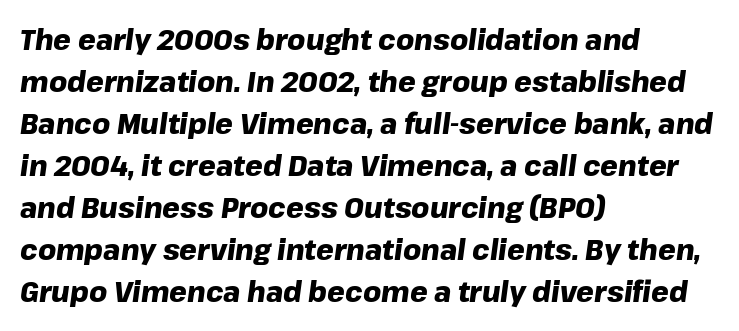
The image shows 28 px heavy type, italic (leaning right); set left-aligned, normal line spacing (1.5x), normal letter spacing, not underlined; low stroke contrast and a medium x-height.
